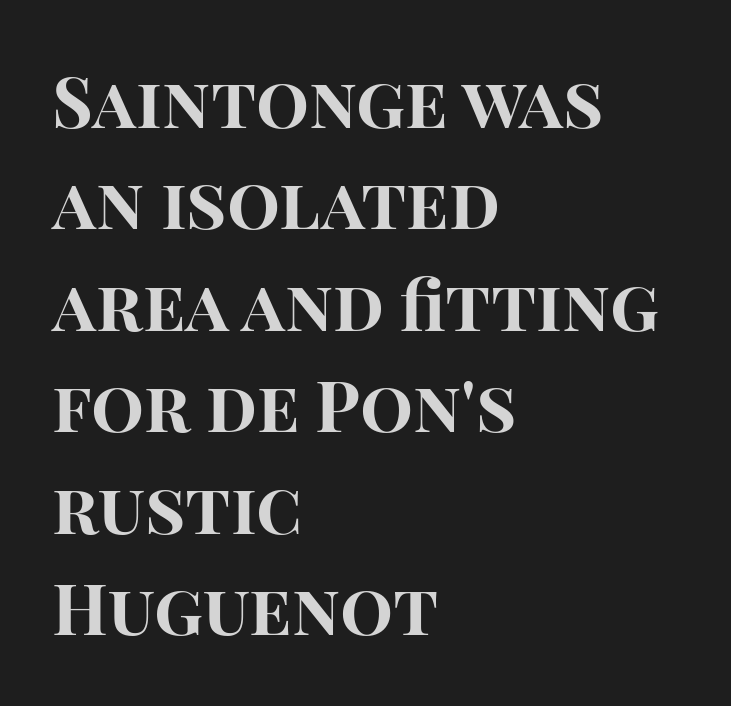
These lines are rendered in a variable-pitch font. The rendering uses a moderate line-height, typical for paragraphs. Designer's note — italics off, roman on. The strip under each line holds only bare page. Each glyph is drawn with heavy, bold strokes. Observe the absence of serifs on each vertical stroke in this sample.
